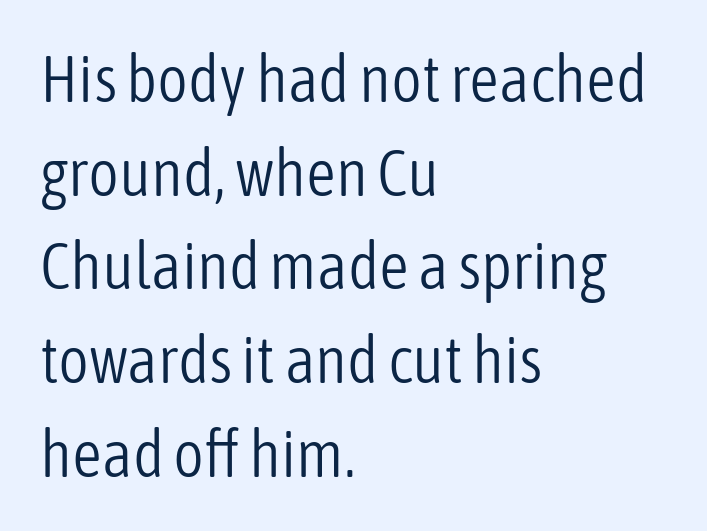
Q: Is the text bold? A: No.
Q: Is the text italic (slanted)? A: No, it is upright.
Q: Is the typeface a serif or a sans-serif typeface? A: Sans-serif.
Q: Is the text underlined? A: No.
Q: How is the paragraph aligned? A: Left-aligned.
Q: Is the spacing between letters normal or unusually wide? A: Normal.
Q: Is the spacing between lines tight, normal or loose? A: Normal.
Q: Width (condensed, normal, or wide)? A: Condensed.
Q: Stroke contrast? A: Low.
Q: x-height? A: Medium.
Q: Monospaced? A: No.
